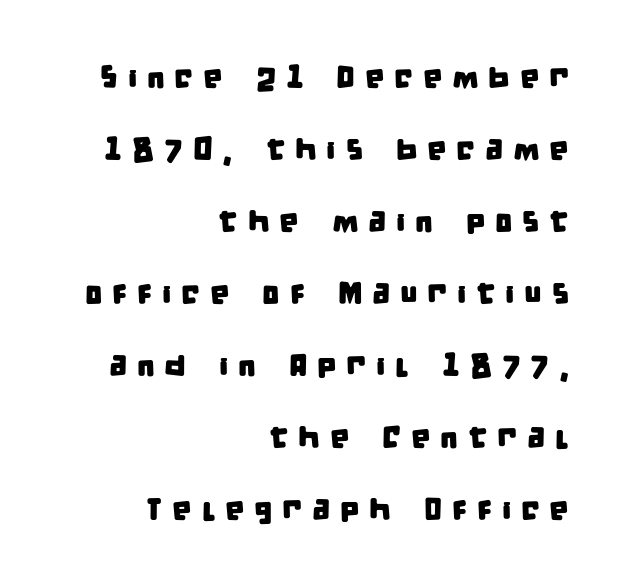
{"serif": "no", "width": "condensed", "stroke_contrast": "low", "x_height": "large", "monospaced": "no", "underline": "no", "align": "right", "line_spacing": "loose", "line_spacing_ratio": 2.32, "letter_spacing": "wide", "letter_spacing_em": 0.31, "glyph_px": 31}
